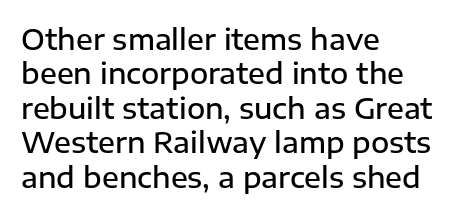
Descender tails drop into unmarked territory. The letters advance in unequal steps, a hallmark of proportional type. The passage is arranged the way most books set body copy — flush left. Are there feet on the stems? There aren't — it's a sans. Here the glyphs are tracked normally, forming tight word shapes. The lettering holds an erect, upright posture throughout.
